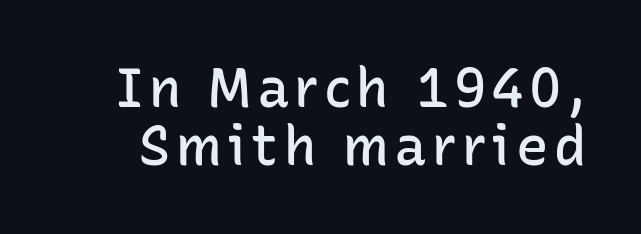
The image shows 54 px semibold sans-serif type, upright; set tight line spacing (1.07x), not underlined; low stroke contrast and a medium x-height.
